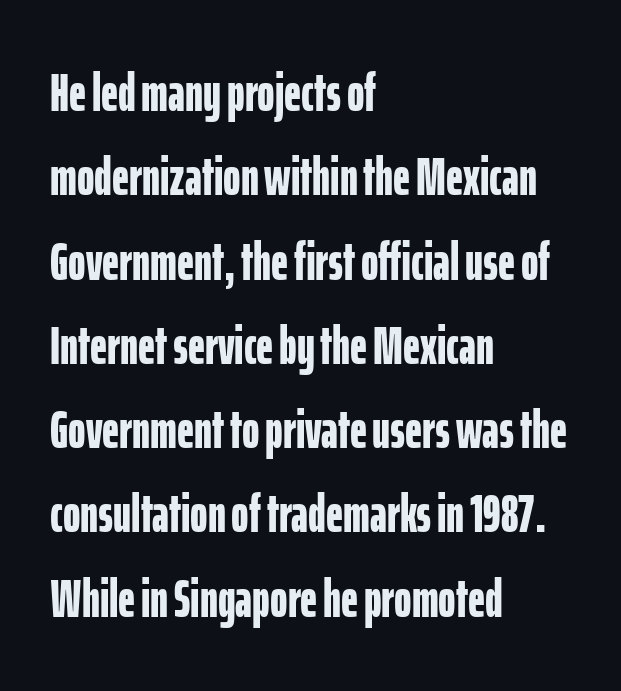
{"serif": "no", "italic": "no", "bold": "yes", "weight": "bold", "width": "condensed", "stroke_contrast": "low", "x_height": "medium", "monospaced": "no", "underline": "no", "align": "left", "line_spacing": "normal", "line_spacing_ratio": 1.59, "letter_spacing": "normal", "letter_spacing_em": 0.0, "glyph_px": 53}
